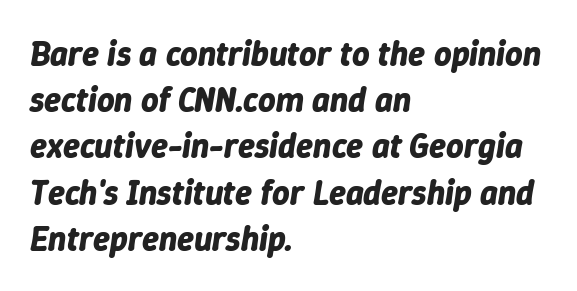
Is the type slanted? Yes — the strokes lean at a clear angle. The typesetter chose a ragged-right arrangement here. A typesetter would call this proportional, since set widths differ per character. The face used here is rendered with its standard letterfit. Strokes here are thick enough to call this a true bold. The zone under the glyphs is completely vacant.
